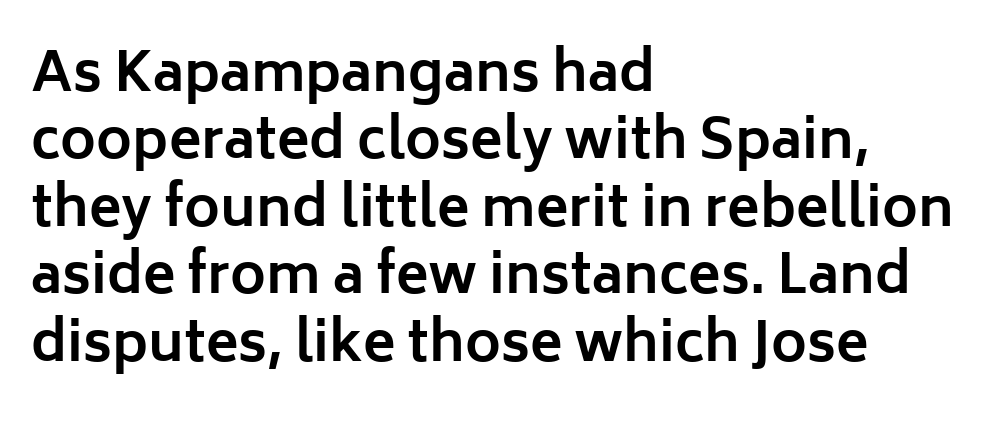
The characters look thick and weighty, a clear bold. This rendering features lettering with no underline. Examine the stroke ends and you'll find no serifs. Notice how descenders clear the ascenders below comfortably — that's standard leading. Here the glyphs are tracked normally, forming tight word shapes. Characters remain perfectly vertical along every line.
